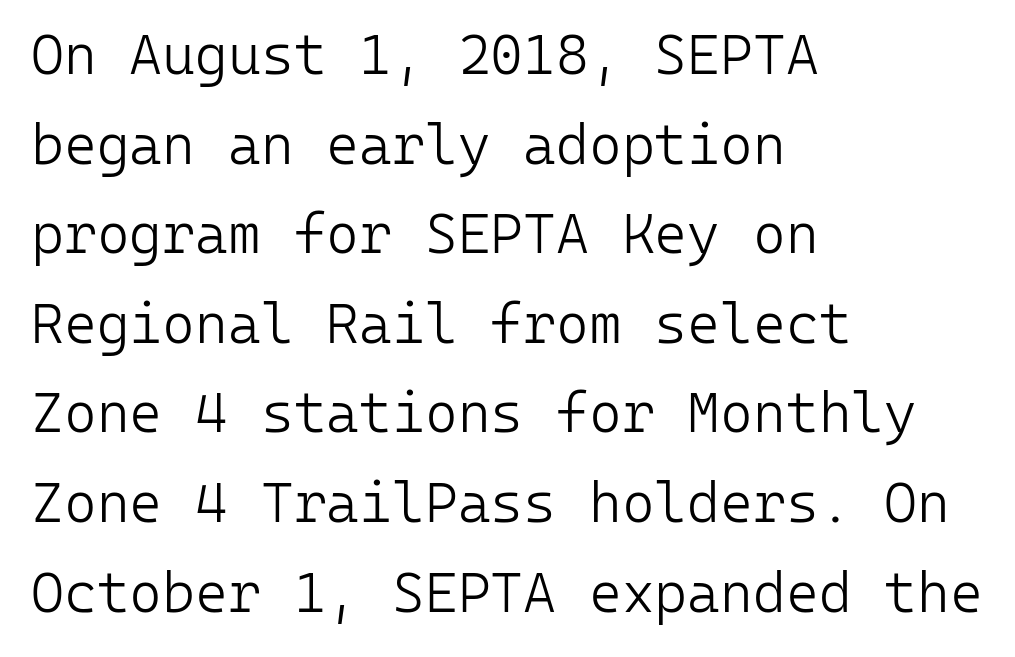
Glyph-to-glyph distance matches everyday printed text. The designer left line spacing at the default. The compositor pushed each line to the left boundary. A light-to-regular cut is what we see here. Check under the words: just untouched page. Tall strokes in this sample are plumb rather than angled.
